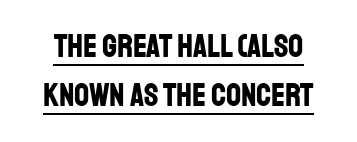
Pretty heavy lettering here — definitely bold. What kind of face is this? One without serifs — a sans. Do the letters lean? They stand straight. A typographer would call this underscored text.
